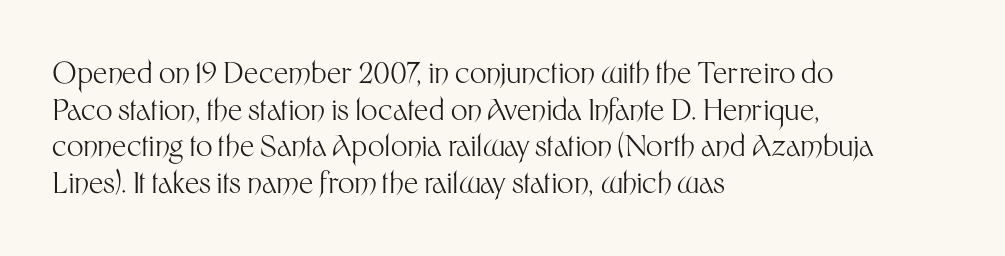
No feet cap the strokes, marking this as sans-serif type. Left-aligned paragraph, ragged on the right. In terms of leading, this rendering sits right in the middle. This sample uses plain, unmodified letter spacing. When letters stand straight like this, we call the style roman or upright. Only glyphs here, with clear space below each row.
